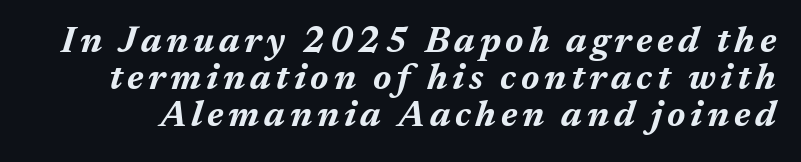
{"italic": "yes", "lean": "right", "slant_degrees": 17, "bold": "yes", "weight": "bold", "width": "normal", "stroke_contrast": "medium", "x_height": "medium", "monospaced": "no", "underline": "no", "line_spacing": "tight", "line_spacing_ratio": 1.03, "glyph_px": 36}
